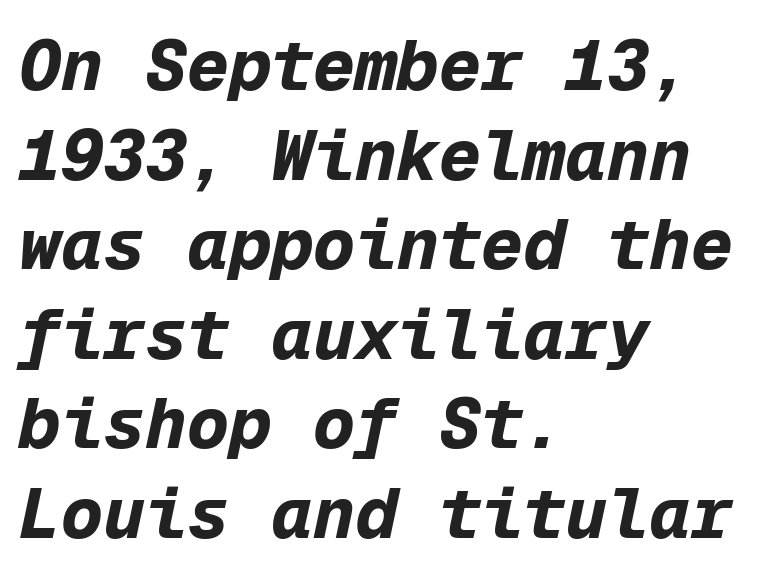
The image shows 70 px bold type, italic (leaning right), monospaced; set left-aligned, normal line spacing (1.28x), normal letter spacing, not underlined; low stroke contrast and a medium x-height.
